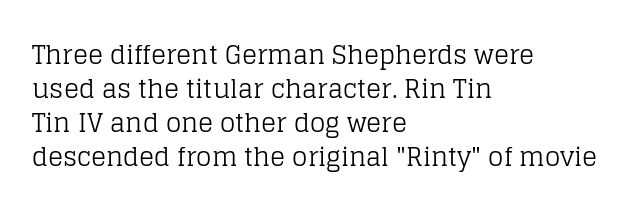
The image shows 25 px text type, upright; set left-aligned, normal line spacing (1.36x), normal letter spacing, not underlined.
